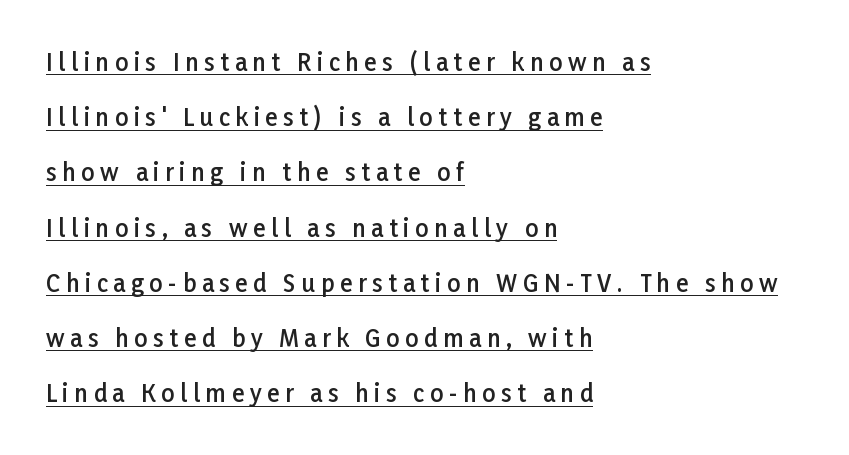
The space between consecutive lines is lavish. Tracking value appears strongly positive — letters spread wide. Which margin do the lines hug? The left one — the right edge is uneven. The font's upright variant was chosen for this text.
